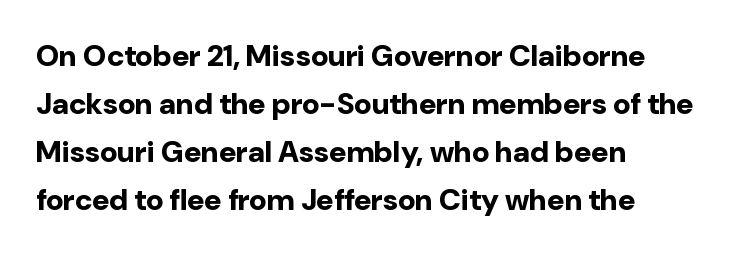
The image shows 30 px bold sans-serif type, upright; set left-aligned, normal line spacing (1.6x), normal letter spacing, not underlined; low stroke contrast and a medium x-height.
